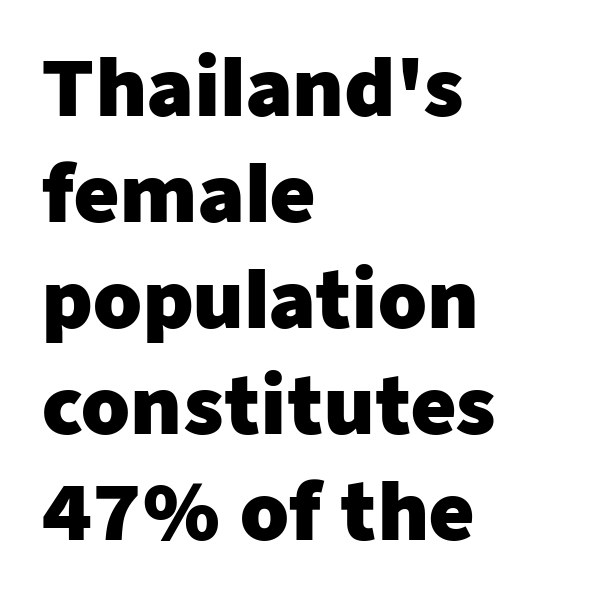
{"serif": "no", "italic": "no", "bold": "yes", "weight": "heavy", "width": "normal", "stroke_contrast": "low", "x_height": "medium", "monospaced": "no", "underline": "no", "align": "left", "line_spacing": "normal", "line_spacing_ratio": 1.36, "letter_spacing": "normal", "letter_spacing_em": 0.0, "glyph_px": 78}
